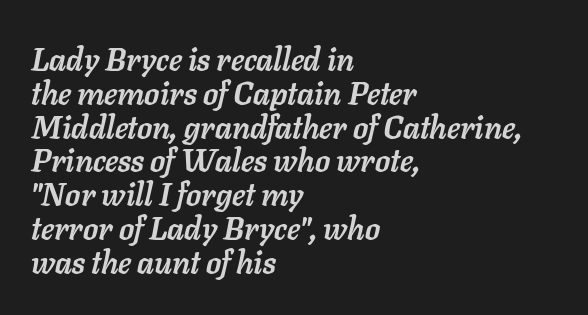
The image shows 31 px semibold type, italic (leaning right); set left-aligned, tight line spacing (1.09x), normal letter spacing, not underlined; low stroke contrast and a medium x-height.
